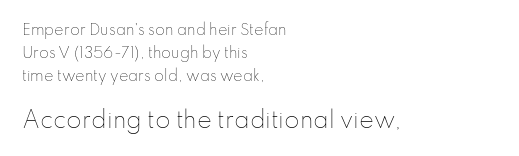
{"italic": "no", "bold": "no", "underline": "no", "align": "left", "line_spacing": "normal", "line_spacing_ratio": 1.65, "letter_spacing": "normal", "letter_spacing_em": 0.0, "larger_block": "second", "size_ratio": 1.57, "glyph_px": 22}
